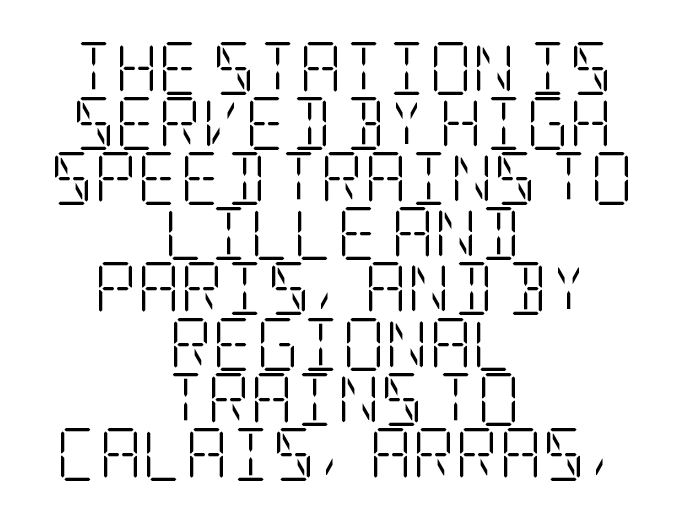
Q: Is the text bold? A: No.
Q: Is the text italic (slanted)? A: No, it is upright.
Q: Is the typeface a serif or a sans-serif typeface? A: Serif.
Q: Is the text underlined? A: No.
Q: How is the paragraph aligned? A: Centered.
Q: Is the spacing between letters normal or unusually wide? A: Normal.
Q: Is the spacing between lines tight, normal or loose? A: Tight.
Q: Width (condensed, normal, or wide)? A: Condensed.
Q: Stroke contrast? A: Low.
Q: x-height? A: Large.
